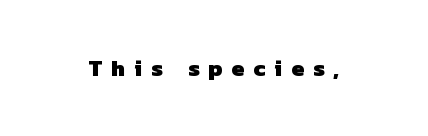
Descender tails drop into unmarked territory. Stroke thickness is high; the sample reads as a true bold. In terms of letterspacing, this is a distinctly airy, spread setting.
